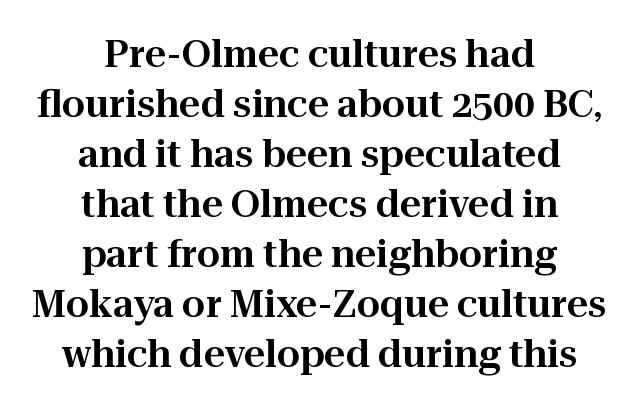
Q: Is the text italic (slanted)? A: No, it is upright.
Q: Is the typeface a serif or a sans-serif typeface? A: Serif.
Q: Is the text underlined? A: No.
Q: How is the paragraph aligned? A: Centered.
Q: Is the spacing between letters normal or unusually wide? A: Normal.
Q: Is the spacing between lines tight, normal or loose? A: Normal.
Q: Width (condensed, normal, or wide)? A: Normal.
Q: Stroke contrast? A: High.
Q: x-height? A: Medium.
Q: Monospaced? A: No.
